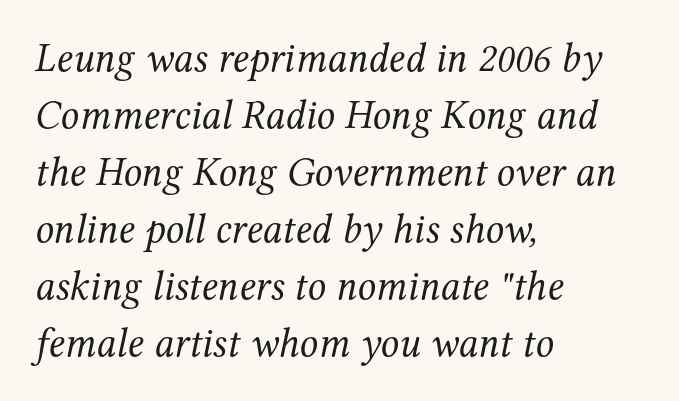
The image shows 41 px regular-weight serif type, italic (leaning right); set left-aligned, normal line spacing (1.39x), normal letter spacing, not underlined; medium stroke contrast and a medium x-height.
